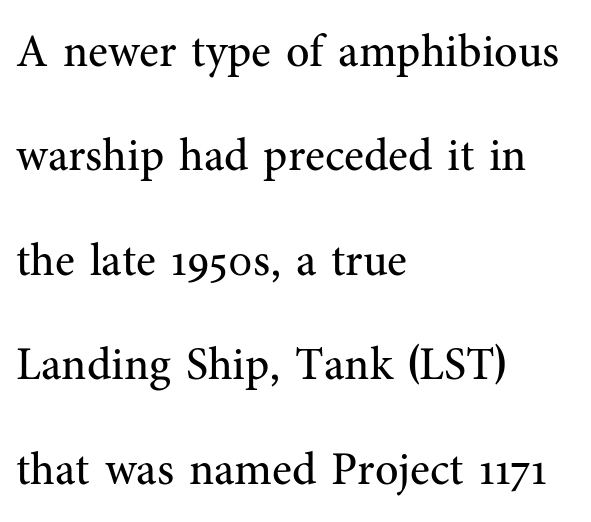
Q: Is the text bold? A: No.
Q: Is the text italic (slanted)? A: No, it is upright.
Q: Is the typeface a serif or a sans-serif typeface? A: Serif.
Q: Is the text underlined? A: No.
Q: How is the paragraph aligned? A: Left-aligned.
Q: Is the spacing between letters normal or unusually wide? A: Normal.
Q: Is the spacing between lines tight, normal or loose? A: Loose.
Q: Width (condensed, normal, or wide)? A: Normal.
Q: Stroke contrast? A: Medium.
Q: x-height? A: Medium.
Q: Monospaced? A: No.
